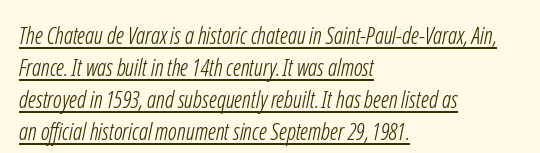
Q: Is the text bold? A: No.
Q: Is the text underlined? A: Yes.
Q: How is the paragraph aligned? A: Left-aligned.
Q: Is the spacing between letters normal or unusually wide? A: Normal.
Q: Is the spacing between lines tight, normal or loose? A: Normal.
